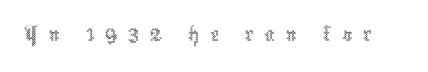
Q: Is the text bold? A: No.
Q: Is the text italic (slanted)? A: No, it is upright.
Q: Is the text underlined? A: No.
Q: Is the spacing between letters normal or unusually wide? A: Unusually wide.
Q: Width (condensed, normal, or wide)? A: Condensed.
Q: x-height? A: Medium.
Q: Monospaced? A: No.
